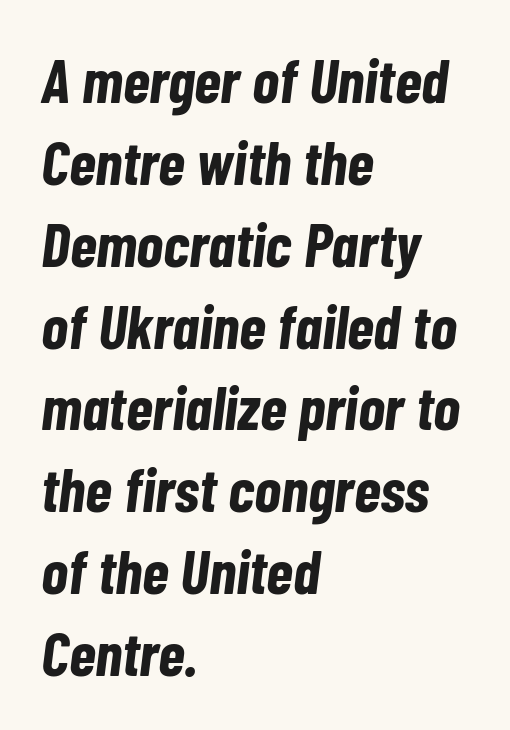
Q: Is the text bold? A: Yes.
Q: Is the text italic (slanted)? A: Yes, it leans right by about 7 degrees.
Q: Is the text underlined? A: No.
Q: How is the paragraph aligned? A: Left-aligned.
Q: Is the spacing between letters normal or unusually wide? A: Normal.
Q: Is the spacing between lines tight, normal or loose? A: Normal.
Q: Width (condensed, normal, or wide)? A: Condensed.
Q: Stroke contrast? A: Low.
Q: x-height? A: Medium.
Q: Monospaced? A: No.
